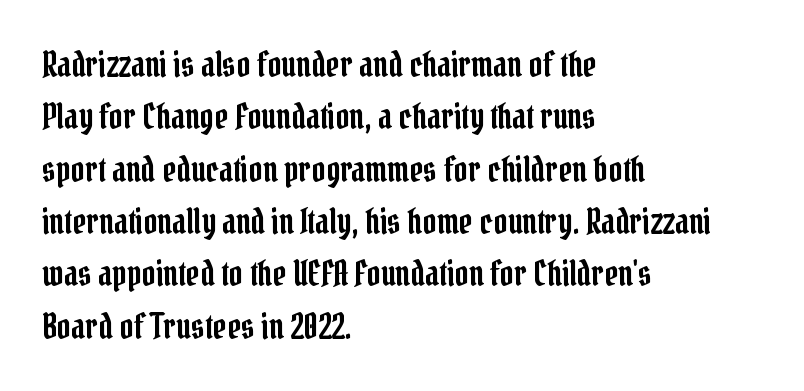
{"serif": "yes", "italic": "no", "width": "condensed", "stroke_contrast": "low", "x_height": "medium", "monospaced": "no", "underline": "no", "align": "left", "line_spacing": "normal", "line_spacing_ratio": 1.54, "letter_spacing": "normal", "letter_spacing_em": 0.0, "glyph_px": 34}
